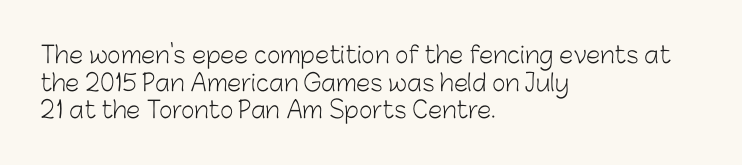
{"italic": "no", "bold": "no", "underline": "no", "align": "left", "line_spacing_ratio": 1.2, "letter_spacing": "normal", "letter_spacing_em": 0.0, "glyph_px": 23}
